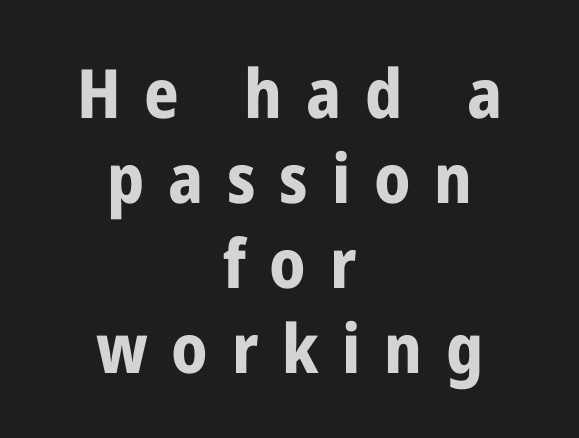
Strong, thick strokes mark this as bold type. In terms of letterform style, serifs are entirely absent. Notice how the passage keeps no hard edge, just a central spine. This block has exactly the height ordinary leading produces. Plain, unruled lines of type.
